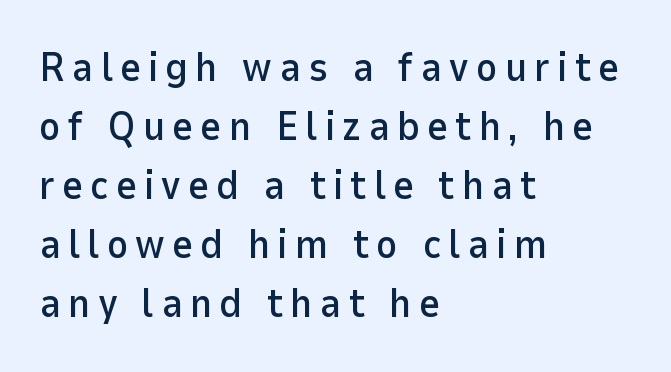
Q: Is the text italic (slanted)? A: No, it is upright.
Q: Is the typeface a serif or a sans-serif typeface? A: Sans-serif.
Q: Is the text underlined? A: No.
Q: How is the paragraph aligned? A: Left-aligned.
Q: Is the spacing between lines tight, normal or loose? A: Normal.
Q: Width (condensed, normal, or wide)? A: Normal.
Q: Stroke contrast? A: Low.
Q: x-height? A: Medium.
Q: Monospaced? A: No.
